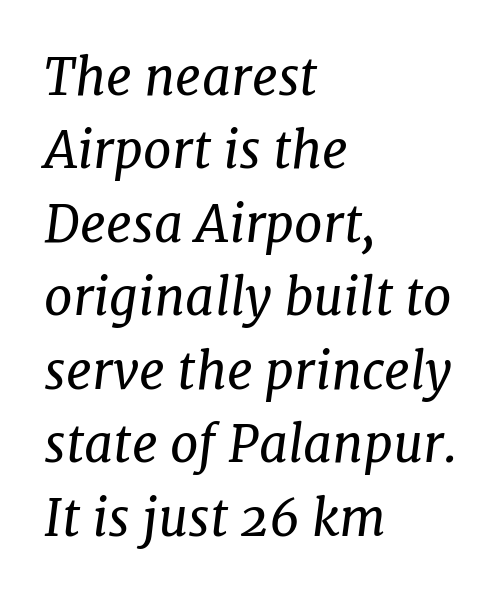
Q: Is the text bold? A: No.
Q: Is the text italic (slanted)? A: Yes, it leans right by about 7 degrees.
Q: Is the typeface a serif or a sans-serif typeface? A: Serif.
Q: Is the text underlined? A: No.
Q: How is the paragraph aligned? A: Left-aligned.
Q: Is the spacing between letters normal or unusually wide? A: Normal.
Q: Is the spacing between lines tight, normal or loose? A: Normal.
Q: Width (condensed, normal, or wide)? A: Normal.
Q: Stroke contrast? A: Low.
Q: x-height? A: Medium.
Q: Monospaced? A: No.
